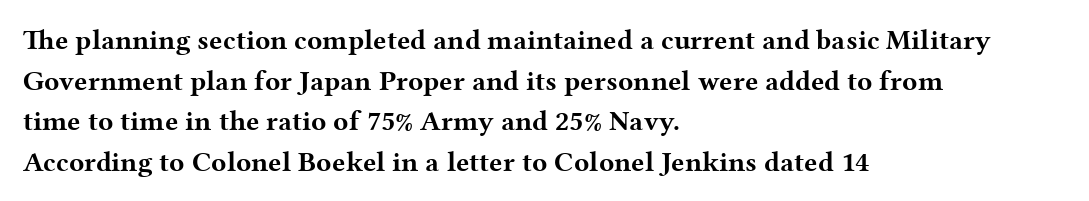
Q: Is the text bold? A: Yes.
Q: Is the text italic (slanted)? A: No, it is upright.
Q: Is the typeface a serif or a sans-serif typeface? A: Serif.
Q: Is the text underlined? A: No.
Q: How is the paragraph aligned? A: Left-aligned.
Q: Is the spacing between letters normal or unusually wide? A: Normal.
Q: Is the spacing between lines tight, normal or loose? A: Normal.
Q: Width (condensed, normal, or wide)? A: Wide.
Q: Stroke contrast? A: Medium.
Q: x-height? A: Medium.
Q: Monospaced? A: No.
